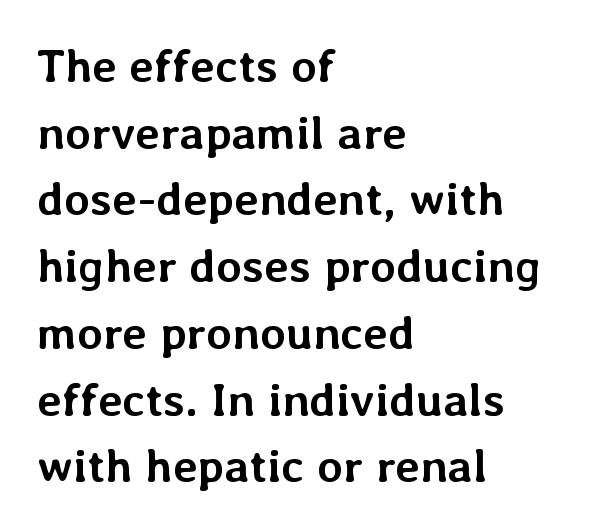
{"italic": "no", "bold": "yes", "weight": "semibold", "width": "normal", "stroke_contrast": "low", "x_height": "medium", "monospaced": "no", "underline": "no", "align": "left", "line_spacing": "normal", "line_spacing_ratio": 1.42, "letter_spacing": "normal", "letter_spacing_em": 0.0, "glyph_px": 47}
